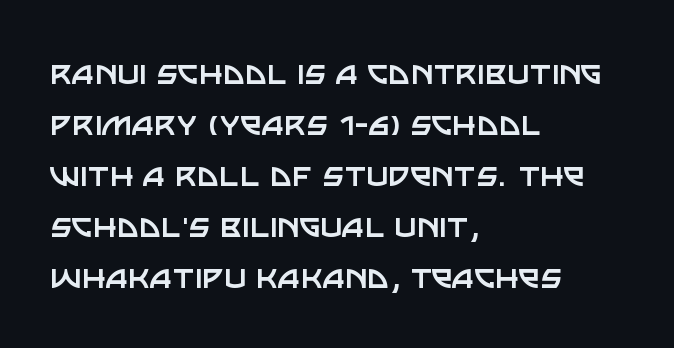
The image shows 38 px regular-weight sans-serif type, upright; set left-aligned, normal line spacing (1.34x), normal letter spacing, not underlined; low stroke contrast and a large x-height.
